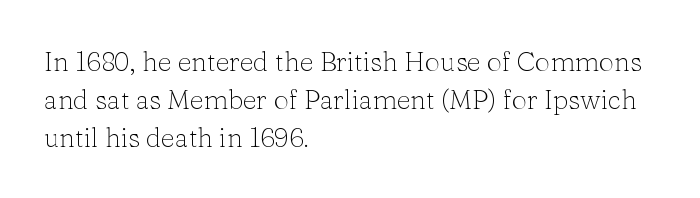
{"italic": "no", "bold": "no", "underline": "no", "align": "left", "line_spacing": "normal", "line_spacing_ratio": 1.4, "letter_spacing": "normal", "letter_spacing_em": 0.0, "glyph_px": 27}
